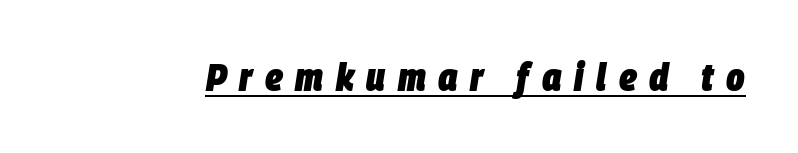
The image shows 39 px heavy, condensed type, italic (leaning right); set unusually wide letter spacing (+0.32 em), underlined; low stroke contrast and a large x-height.
